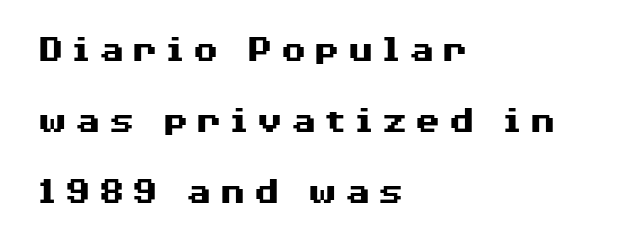
Q: Is the text bold? A: Yes.
Q: Is the text italic (slanted)? A: No, it is upright.
Q: Is the typeface a serif or a sans-serif typeface? A: Sans-serif.
Q: Is the text underlined? A: No.
Q: How is the paragraph aligned? A: Left-aligned.
Q: Width (condensed, normal, or wide)? A: Wide.
Q: Stroke contrast? A: Medium.
Q: x-height? A: Medium.
Q: Monospaced? A: No.
